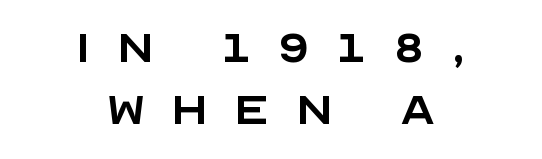
The image shows 57 px regular-weight sans-serif type, upright; set centered, tight line spacing (1.09x), unusually wide letter spacing (+0.46 em), not underlined; a large x-height.
